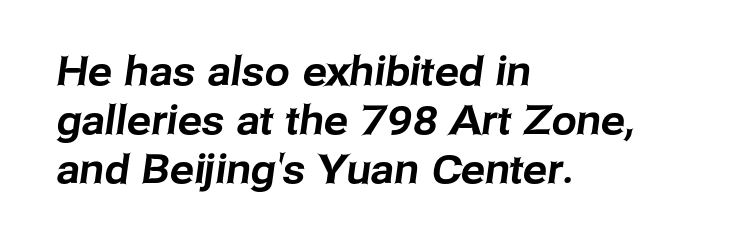
{"serif": "no", "width": "normal", "stroke_contrast": "low", "x_height": "medium", "monospaced": "no", "underline": "no", "align": "left", "line_spacing_ratio": 1.22, "letter_spacing": "normal", "letter_spacing_em": 0.0, "glyph_px": 40}
